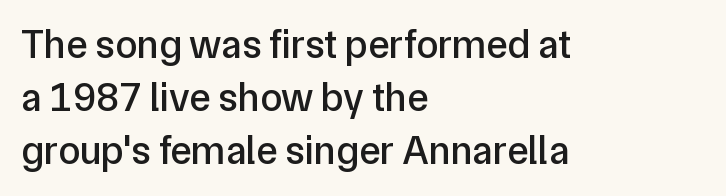
The image shows 40 px sans-serif type, upright; set left-aligned, normal line spacing (1.33x), normal letter spacing, not underlined; low stroke contrast and a medium x-height.
